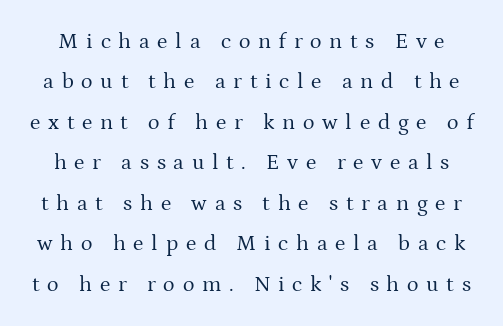
Q: Is the text bold? A: No.
Q: Is the text italic (slanted)? A: No, it is upright.
Q: Is the text underlined? A: No.
Q: Is the spacing between letters normal or unusually wide? A: Unusually wide.
